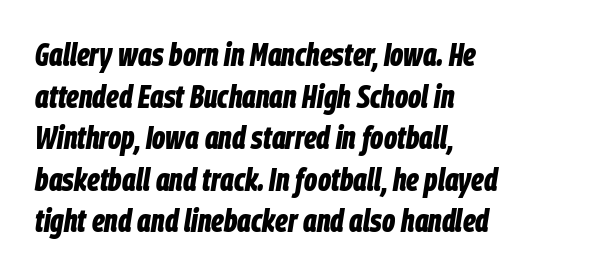
{"italic": "yes", "lean": "right", "slant_degrees": 9, "bold": "yes", "weight": "bold", "width": "condensed", "stroke_contrast": "low", "x_height": "large", "monospaced": "no", "underline": "no", "align": "left", "line_spacing": "normal", "line_spacing_ratio": 1.3, "letter_spacing": "normal", "letter_spacing_em": 0.0, "glyph_px": 32}
